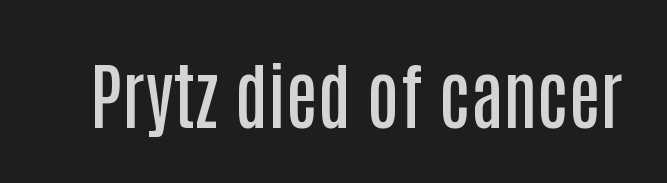
Q: Is the text bold? A: Semi-bold.
Q: Is the text italic (slanted)? A: No, it is upright.
Q: Is the typeface a serif or a sans-serif typeface? A: Sans-serif.
Q: Is the text underlined? A: No.
Q: Is the spacing between letters normal or unusually wide? A: Normal.
Q: Width (condensed, normal, or wide)? A: Condensed.
Q: Stroke contrast? A: Low.
Q: x-height? A: Large.
Q: Monospaced? A: No.
